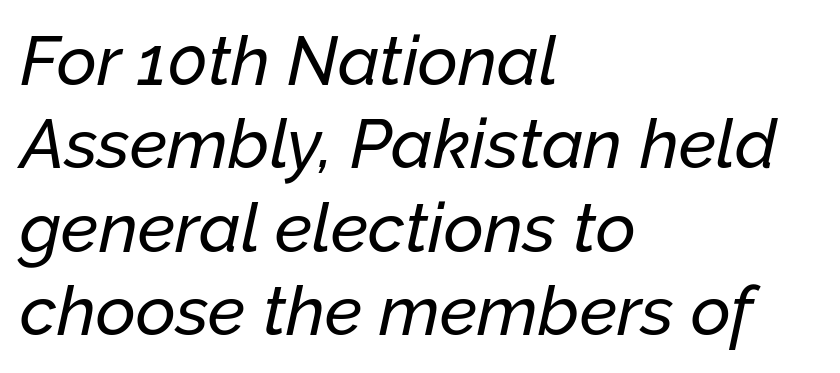
{"italic": "yes", "lean": "right", "slant_degrees": 12, "width": "normal", "stroke_contrast": "low", "x_height": "medium", "monospaced": "no", "underline": "no", "align": "left", "line_spacing_ratio": 1.21, "letter_spacing": "normal", "letter_spacing_em": 0.0, "glyph_px": 69}
